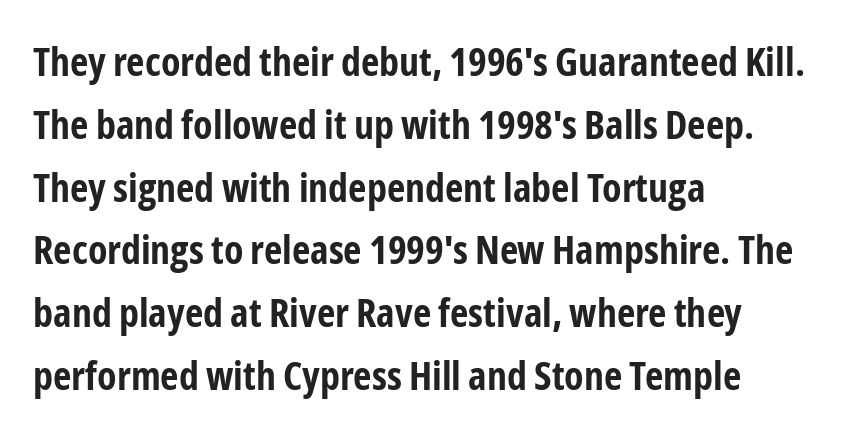
Regarding serifs, this sample does without them. Each line starts at the same left margin while the right side varies. A typesetter would mark this as roman, not italic. Vertical spacing — default.
